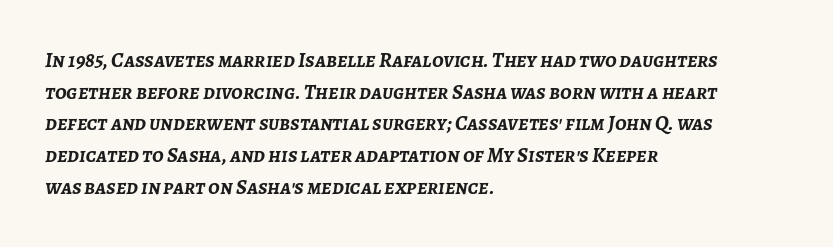
What's the leading like? Ordinary, nothing unusual. A full-strength bold gives these letters their thick strokes. This rendering features lettering with no underline. Compared with typical body copy, the letter spacing here is the same.
